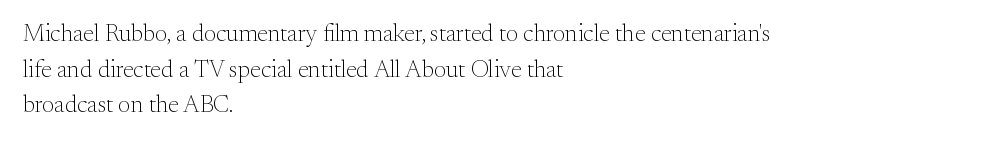
The image shows 24 px text type, upright; set left-aligned, normal line spacing (1.48x), normal letter spacing, not underlined.
